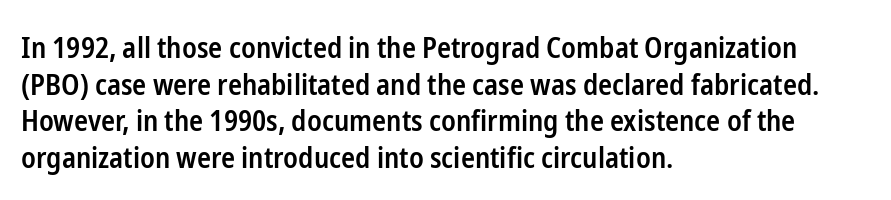
Its strokes are somewhat broadened, the hallmark of semibold type. Baseline-to-baseline distance is the conventional proportion of letter height. Where is the straight margin? On the left. The strip under each line holds only bare page. Here the glyphs are tracked normally, forming tight word shapes.
